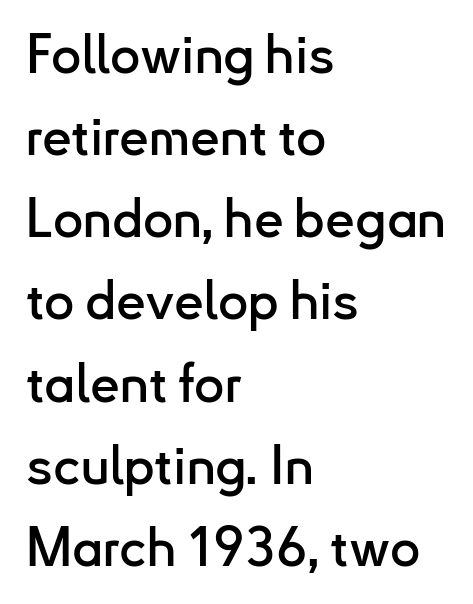
The image shows 53 px sans-serif type, upright; set left-aligned, normal line spacing (1.55x), normal letter spacing, not underlined; low stroke contrast and a small x-height.
